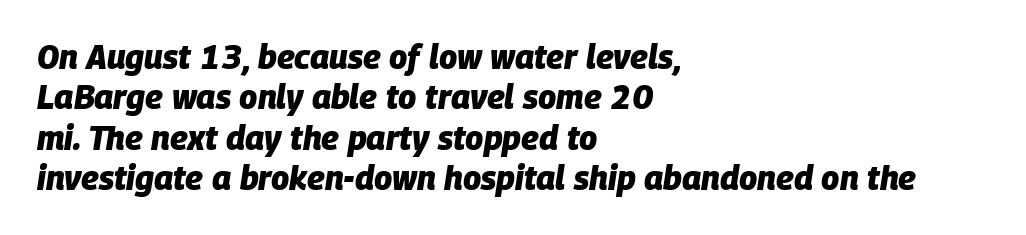
Do the characters align in a grid? No, the font is proportional. Compared with typical body copy, the letter spacing here is the same. Letters rest on an invisible, unmarked baseline. The passage shown leans; its letterforms are oblique. Where is the straight margin? On the left. The typesetting leans heavy: a genuine bold.
